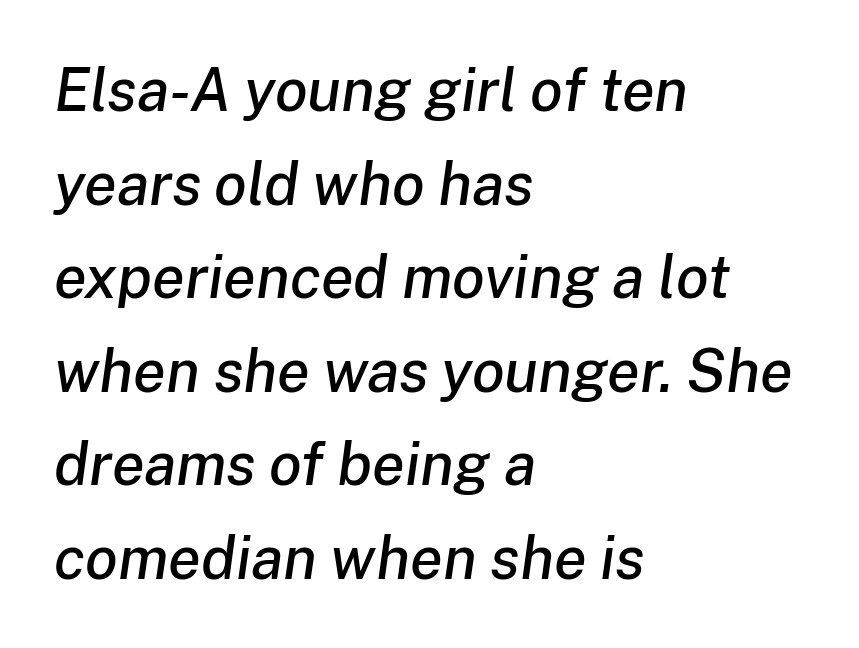
Q: Is the text italic (slanted)? A: Yes, it leans right by about 8 degrees.
Q: Is the text underlined? A: No.
Q: How is the paragraph aligned? A: Left-aligned.
Q: Is the spacing between letters normal or unusually wide? A: Normal.
Q: Is the spacing between lines tight, normal or loose? A: Normal.
Q: Width (condensed, normal, or wide)? A: Normal.
Q: Stroke contrast? A: Low.
Q: x-height? A: Medium.
Q: Monospaced? A: No.
